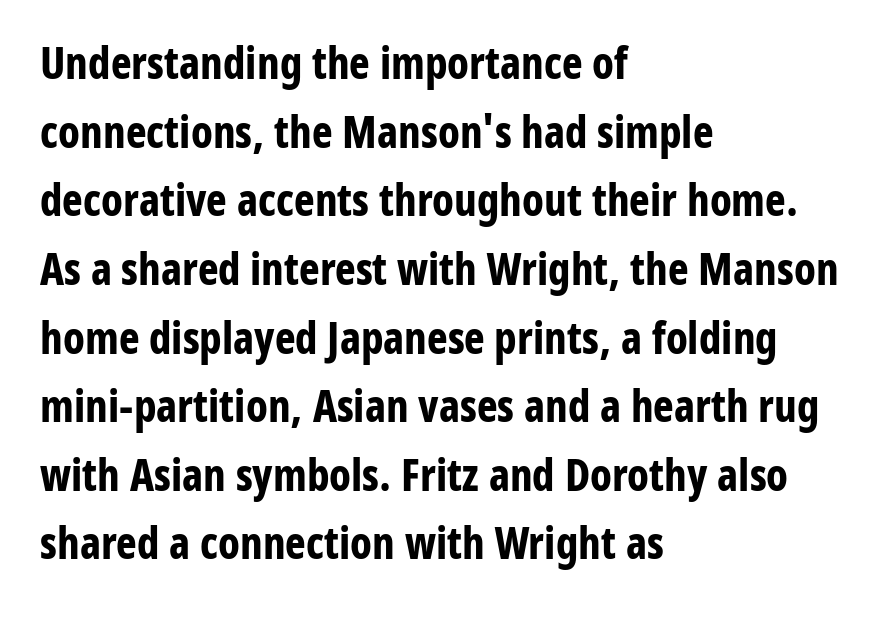
Q: Is the text bold? A: Yes.
Q: Is the text italic (slanted)? A: No, it is upright.
Q: Is the typeface a serif or a sans-serif typeface? A: Sans-serif.
Q: Is the text underlined? A: No.
Q: How is the paragraph aligned? A: Left-aligned.
Q: Is the spacing between letters normal or unusually wide? A: Normal.
Q: Is the spacing between lines tight, normal or loose? A: Normal.
Q: Width (condensed, normal, or wide)? A: Condensed.
Q: Stroke contrast? A: Low.
Q: x-height? A: Medium.
Q: Monospaced? A: No.
